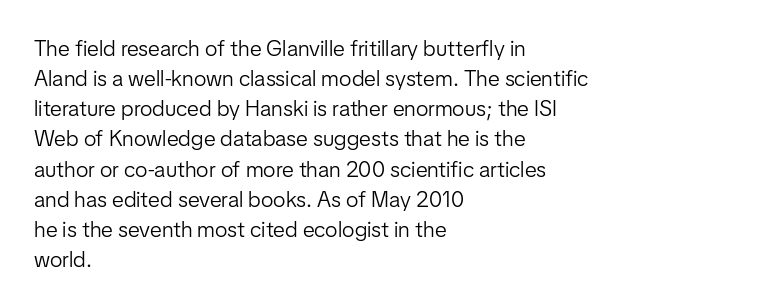
The image shows 22 px text type, upright; set left-aligned, normal line spacing (1.37x), normal letter spacing, not underlined.
